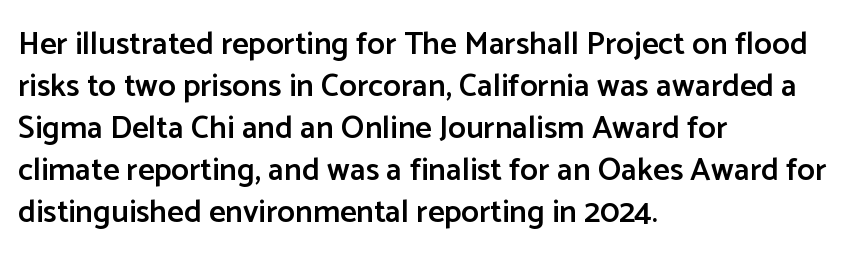
{"serif": "no", "italic": "no", "bold": "semi", "weight": "semibold", "width": "normal", "stroke_contrast": "low", "x_height": "medium", "monospaced": "no", "underline": "no", "align": "left", "line_spacing": "normal", "line_spacing_ratio": 1.31, "letter_spacing": "normal", "letter_spacing_em": 0.0, "glyph_px": 32}
